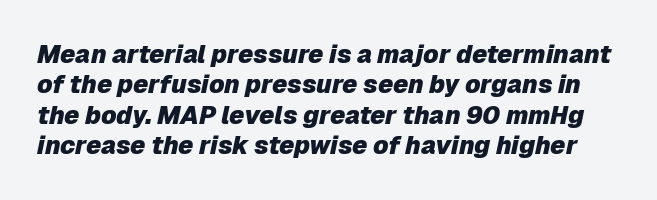
There's an unmistakable incline to the writing here. Descender tails drop into unmarked territory. Look at the tracking — it's just the regular setting, nothing added. Heft: maximum for text — a bold.
